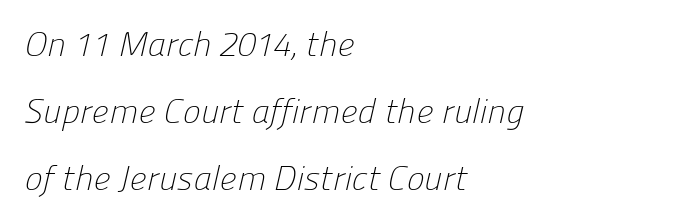
The image shows 34 px light sans-serif type; set left-aligned, loose line spacing (1.97x), normal letter spacing, not underlined; low stroke contrast and a medium x-height.
